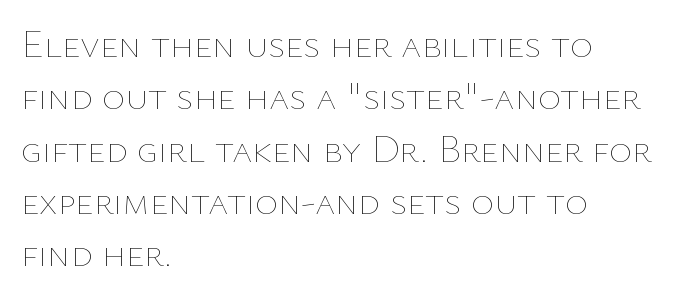
The image shows 39 px thin type, upright; set left-aligned, normal line spacing (1.34x), normal letter spacing, not underlined; low stroke contrast and a medium x-height.
